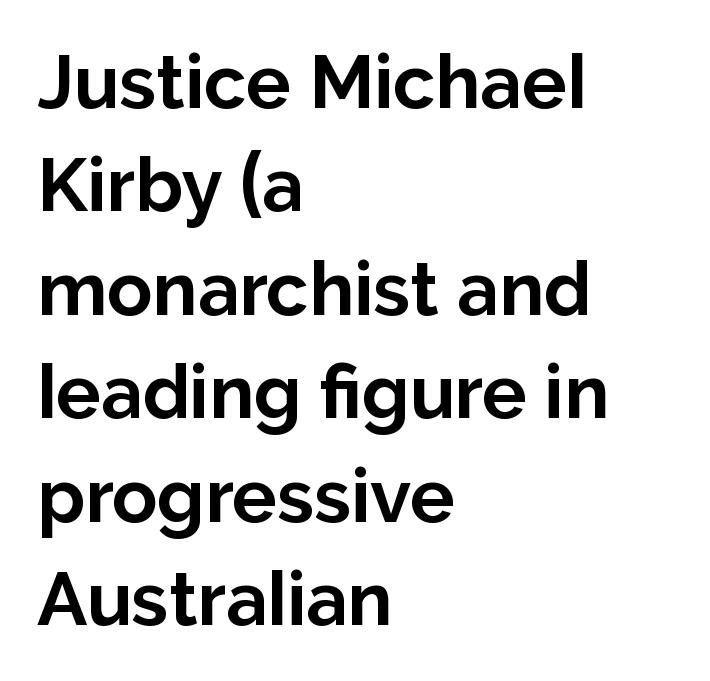
The image shows 75 px bold sans-serif type, upright; set left-aligned, normal line spacing (1.38x), normal letter spacing, not underlined; low stroke contrast and a medium x-height.
